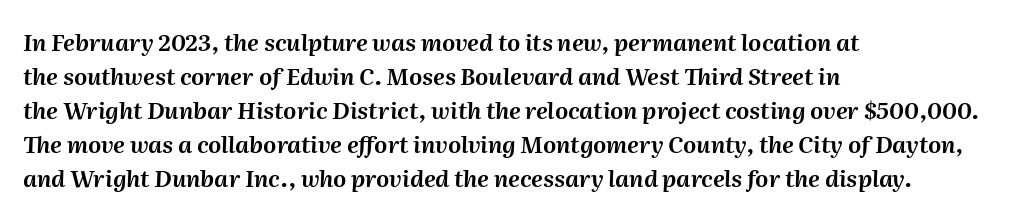
Q: Is the text italic (slanted)? A: Yes, it leans right by about 2 degrees.
Q: Is the text underlined? A: No.
Q: How is the paragraph aligned? A: Left-aligned.
Q: Is the spacing between letters normal or unusually wide? A: Normal.
Q: Is the spacing between lines tight, normal or loose? A: Normal.
